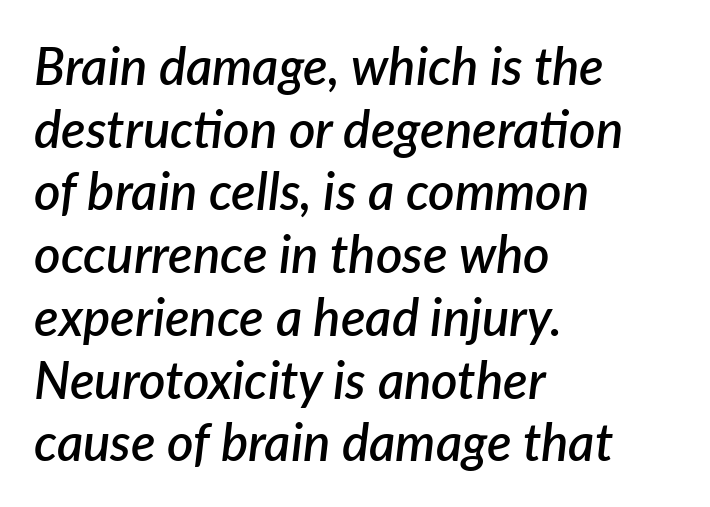
Q: Is the text bold? A: Semi-bold.
Q: Is the text italic (slanted)? A: Yes, it leans right by about 7 degrees.
Q: Is the text underlined? A: No.
Q: How is the paragraph aligned? A: Left-aligned.
Q: Is the spacing between letters normal or unusually wide? A: Normal.
Q: Width (condensed, normal, or wide)? A: Normal.
Q: Stroke contrast? A: Low.
Q: x-height? A: Medium.
Q: Monospaced? A: No.
